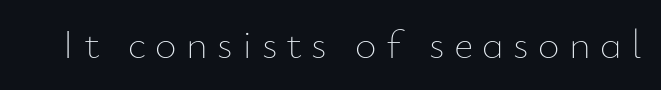
{"italic": "no", "bold": "no", "weight": "thin", "width": "normal", "stroke_contrast": "low", "x_height": "small", "monospaced": "no", "underline": "no", "letter_spacing": "wide", "letter_spacing_em": 0.22, "glyph_px": 42}
